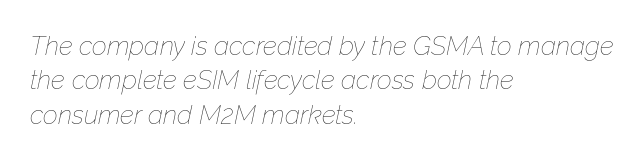
Ink coverage per letter is moderate at most. The whole block is typeset with a tilt. You could call the tracking neutral — neither tight nor loose. The glyphs are unaccompanied by any horizontal stroke below them.
